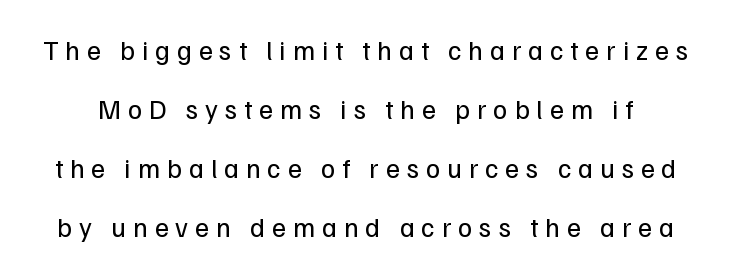
{"italic": "no", "bold": "no", "underline": "no", "line_spacing": "loose", "line_spacing_ratio": 2.18, "letter_spacing": "wide", "letter_spacing_em": 0.26, "glyph_px": 27}
